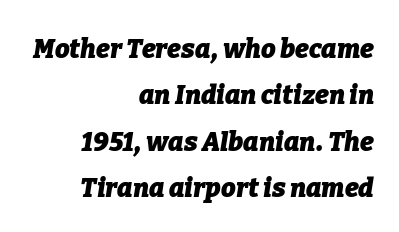
Q: Is the text bold? A: Yes.
Q: Is the text italic (slanted)? A: Yes, it leans right by about 9 degrees.
Q: Is the text underlined? A: No.
Q: How is the paragraph aligned? A: Right-aligned.
Q: Is the spacing between letters normal or unusually wide? A: Normal.
